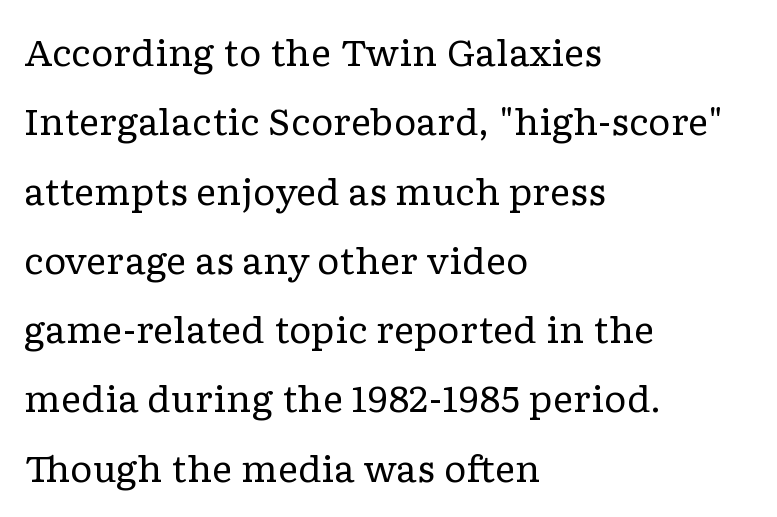
Look at the tracking — it's just the regular setting, nothing added. The passage shown is not bold in any degree. Beneath every word, the page is bare. If you drew a ruler down the left edge, every line would touch it. The designer dialed line spacing up above the default.
